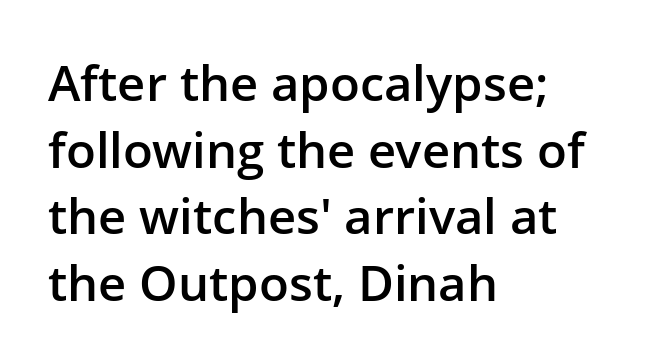
Think of a printed novel: that variable character pitch is what you see here. Each letter's strokes conclude bluntly, with no projecting serifs. Weight check: semibold — heavier than regular, not quite bold. If you drew a line through each stem, it would be perfectly vertical.
